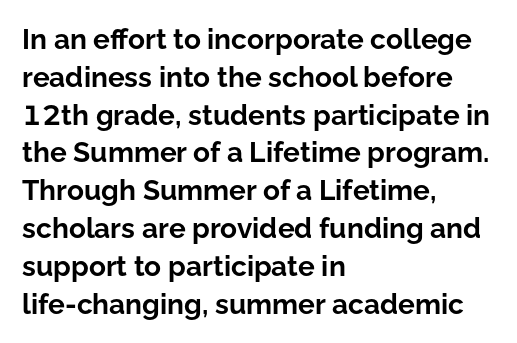
{"serif": "no", "italic": "no", "bold": "yes", "weight": "bold", "width": "normal", "stroke_contrast": "low", "x_height": "medium", "monospaced": "no", "underline": "no", "align": "left", "line_spacing": "normal", "line_spacing_ratio": 1.35, "letter_spacing": "normal", "letter_spacing_em": 0.0, "glyph_px": 28}
